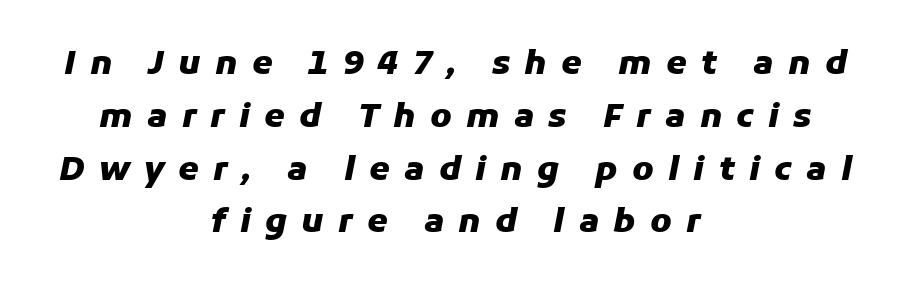
The rendering uses a moderate line-height, typical for paragraphs. Substantial extra tracking has been applied to these lines. Rule under the text: the space is simply empty. Italic: yes, the glyphs are oblique. This sample has the flowing, uneven cadence of proportional lettering.
